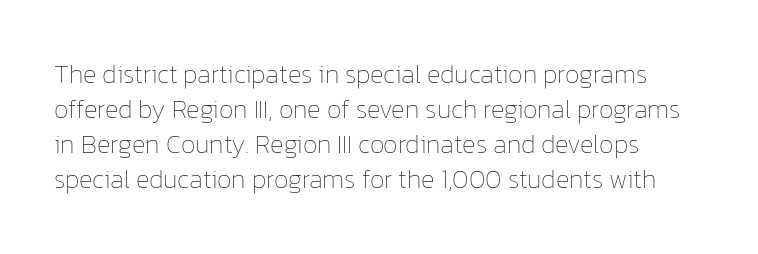
{"italic": "no", "bold": "no", "underline": "no", "line_spacing": "normal", "line_spacing_ratio": 1.35, "letter_spacing": "normal", "letter_spacing_em": 0.0, "glyph_px": 26}
